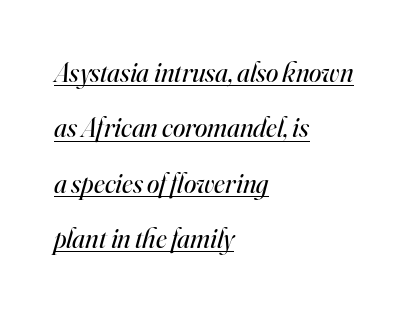
Q: Is the text bold? A: No.
Q: Is the text italic (slanted)? A: Yes, it leans right by about 16 degrees.
Q: Is the typeface a serif or a sans-serif typeface? A: Serif.
Q: Is the text underlined? A: Yes.
Q: How is the paragraph aligned? A: Left-aligned.
Q: Is the spacing between letters normal or unusually wide? A: Normal.
Q: Is the spacing between lines tight, normal or loose? A: Loose.
Q: Width (condensed, normal, or wide)? A: Normal.
Q: Stroke contrast? A: High.
Q: x-height? A: Small.
Q: Monospaced? A: No.
